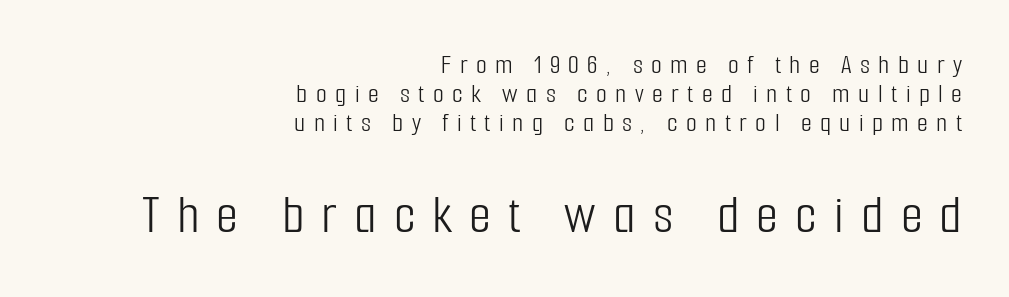
Q: Is the text bold? A: No.
Q: Is the text italic (slanted)? A: No, it is upright.
Q: Is the typeface a serif or a sans-serif typeface? A: Sans-serif.
Q: Is the text underlined? A: No.
Q: How is the paragraph aligned? A: Right-aligned.
Q: Is the spacing between letters normal or unusually wide? A: Unusually wide.
Q: Is the spacing between lines tight, normal or loose? A: Tight.
Q: Which block of text is set in a larger size, the first (top) or the second (bottom)? A: The second (bottom) one.
Q: Width (condensed, normal, or wide)? A: Condensed.
Q: Stroke contrast? A: Low.
Q: x-height? A: Medium.
Q: Monospaced? A: No.
